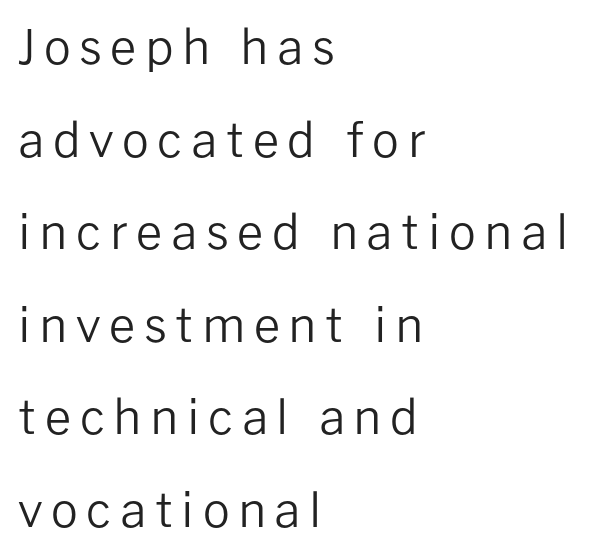
Q: Is the text bold? A: No.
Q: Is the text italic (slanted)? A: No, it is upright.
Q: Is the typeface a serif or a sans-serif typeface? A: Sans-serif.
Q: Is the text underlined? A: No.
Q: How is the paragraph aligned? A: Left-aligned.
Q: Is the spacing between lines tight, normal or loose? A: Loose.
Q: Width (condensed, normal, or wide)? A: Normal.
Q: Stroke contrast? A: Low.
Q: x-height? A: Medium.
Q: Monospaced? A: No.
